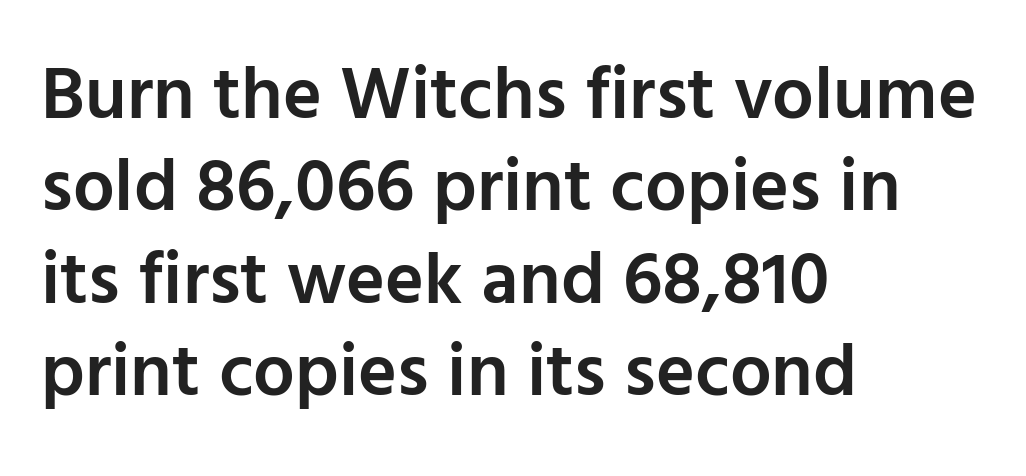
The image shows 74 px semibold sans-serif type, upright; set left-aligned, normal line spacing (1.25x), normal letter spacing, not underlined; low stroke contrast and a medium x-height.
